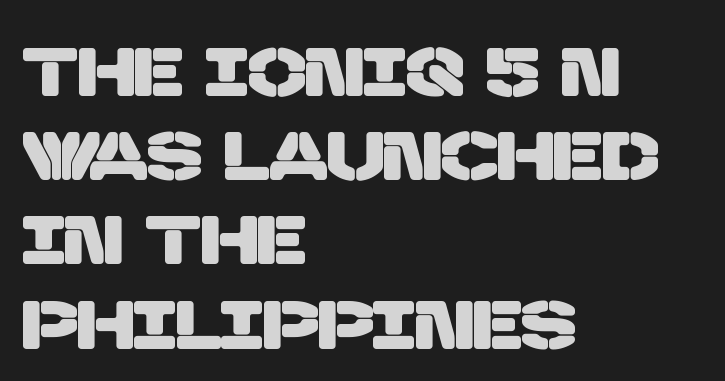
Q: Is the typeface a serif or a sans-serif typeface? A: Sans-serif.
Q: Is the text underlined? A: No.
Q: How is the paragraph aligned? A: Left-aligned.
Q: Is the spacing between letters normal or unusually wide? A: Normal.
Q: Width (condensed, normal, or wide)? A: Normal.
Q: Stroke contrast? A: Low.
Q: x-height? A: Large.
Q: Monospaced? A: No.
